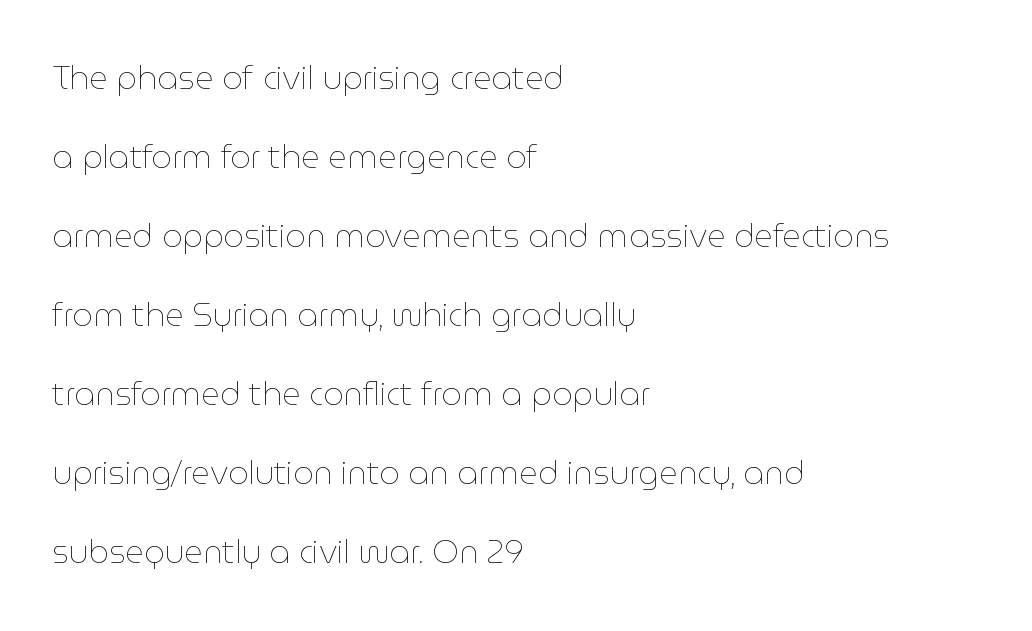
The image shows 32 px thin type, upright; set left-aligned, loose line spacing (2.47x), normal letter spacing, not underlined; low stroke contrast and a medium x-height.
